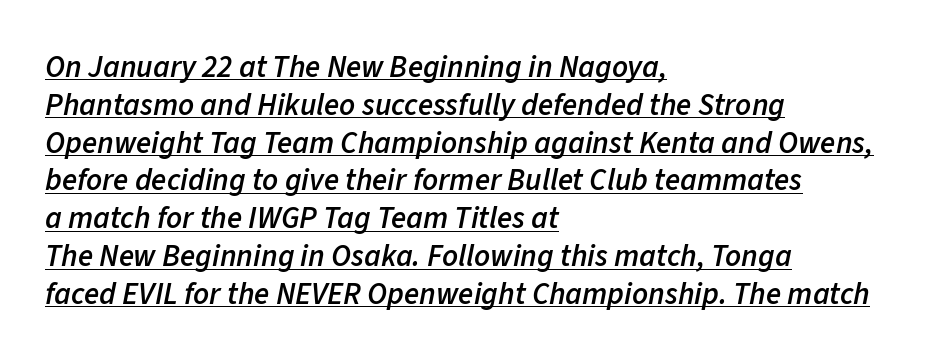
{"italic": "yes", "lean": "right", "slant_degrees": 11, "bold": "semi", "weight": "semibold", "width": "normal", "stroke_contrast": "low", "x_height": "medium", "monospaced": "no", "underline": "yes", "align": "left", "line_spacing_ratio": 1.22, "letter_spacing": "normal", "letter_spacing_em": 0.0, "glyph_px": 31}
